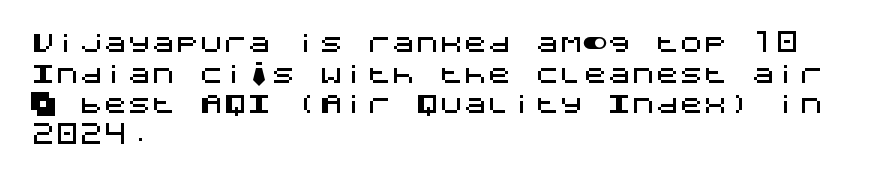
{"italic": "no", "underline": "no", "align": "left", "line_spacing": "normal", "line_spacing_ratio": 1.28, "letter_spacing": "normal", "letter_spacing_em": 0.0, "glyph_px": 24}
